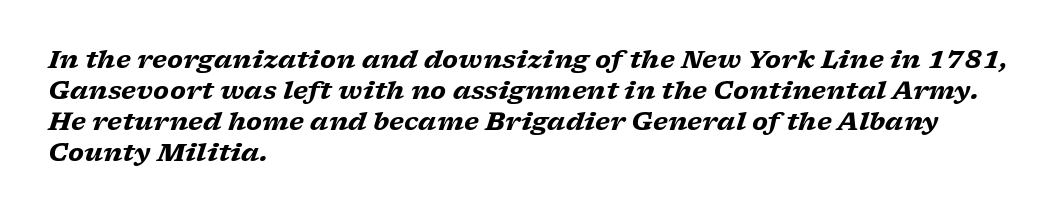
Quick note: italic. Teacher's note: observe the even left margin — that is flush-left alignment. Students, note that the glyphs here touch the page at normal intervals. Check under the words: just untouched page. The strokes are fattened all the way to bold.
